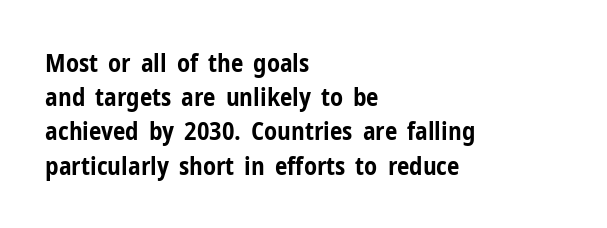
Q: Is the text bold? A: Yes.
Q: Is the text italic (slanted)? A: No, it is upright.
Q: Is the text underlined? A: No.
Q: How is the paragraph aligned? A: Left-aligned.
Q: Is the spacing between letters normal or unusually wide? A: Normal.
Q: Is the spacing between lines tight, normal or loose? A: Normal.
